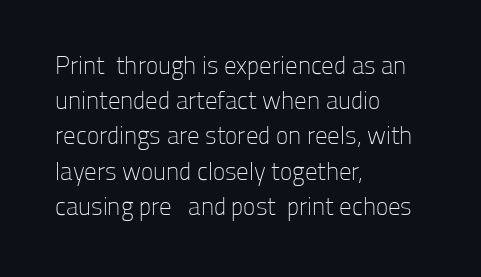
Q: Is the text bold? A: No.
Q: Is the text italic (slanted)? A: No, it is upright.
Q: Is the text underlined? A: No.
Q: How is the paragraph aligned? A: Left-aligned.
Q: Is the spacing between letters normal or unusually wide? A: Normal.
Q: Is the spacing between lines tight, normal or loose? A: Normal.
